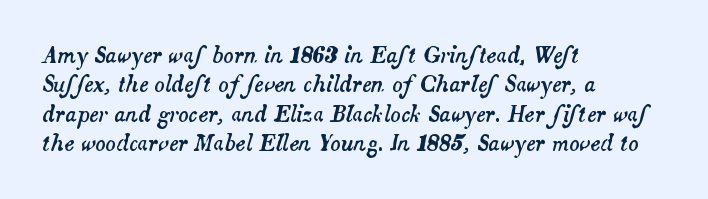
Glance below the letters and you will spot only blank space. The paragraph shown leans on its left margin. Vertically, the passage feels balanced, rows spaced as you'd expect. The font's italic variant was chosen for this text. Characters follow at the spacing the type designer built in.
